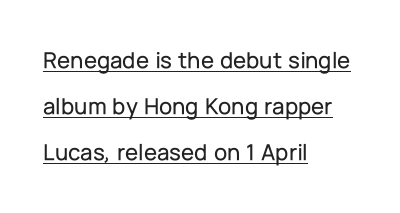
The image shows 24 px text type, upright; set left-aligned, loose line spacing (1.91x), normal letter spacing, underlined.
